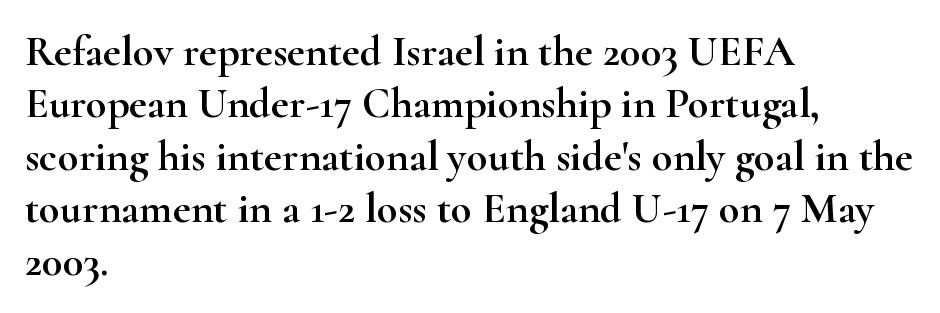
{"serif": "yes", "italic": "no", "width": "wide", "stroke_contrast": "high", "x_height": "small", "monospaced": "no", "underline": "no", "align": "left", "line_spacing_ratio": 1.22, "letter_spacing": "normal", "letter_spacing_em": 0.0, "glyph_px": 43}
